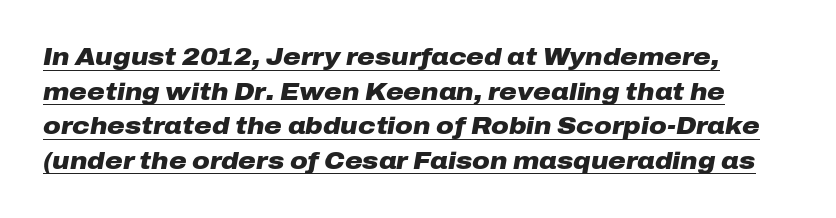
Q: Is the text bold? A: Yes.
Q: Is the text italic (slanted)? A: Yes, it leans right by about 10 degrees.
Q: Is the text underlined? A: Yes.
Q: Is the spacing between letters normal or unusually wide? A: Normal.
Q: Is the spacing between lines tight, normal or loose? A: Normal.
